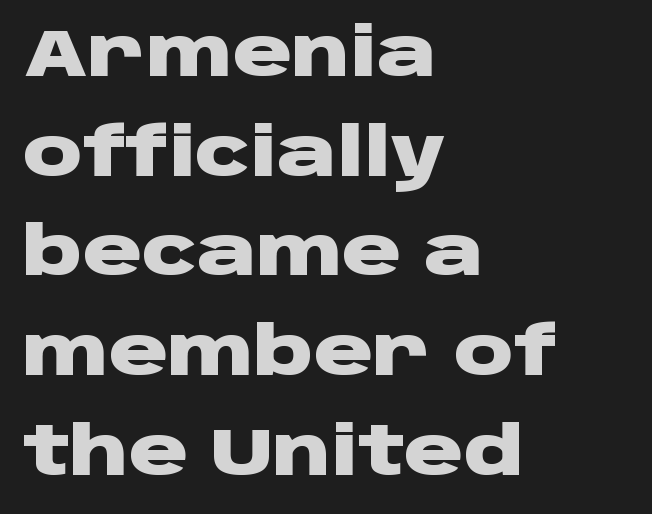
These words are printed bold, with thick strokes throughout. Glance below the letters and you will spot only blank space. Is this a sans? Yes — the strokes have no serifs. Whoever set this chose a conventional vertical rhythm. Do the characters align in a grid? No, the font is proportional.
